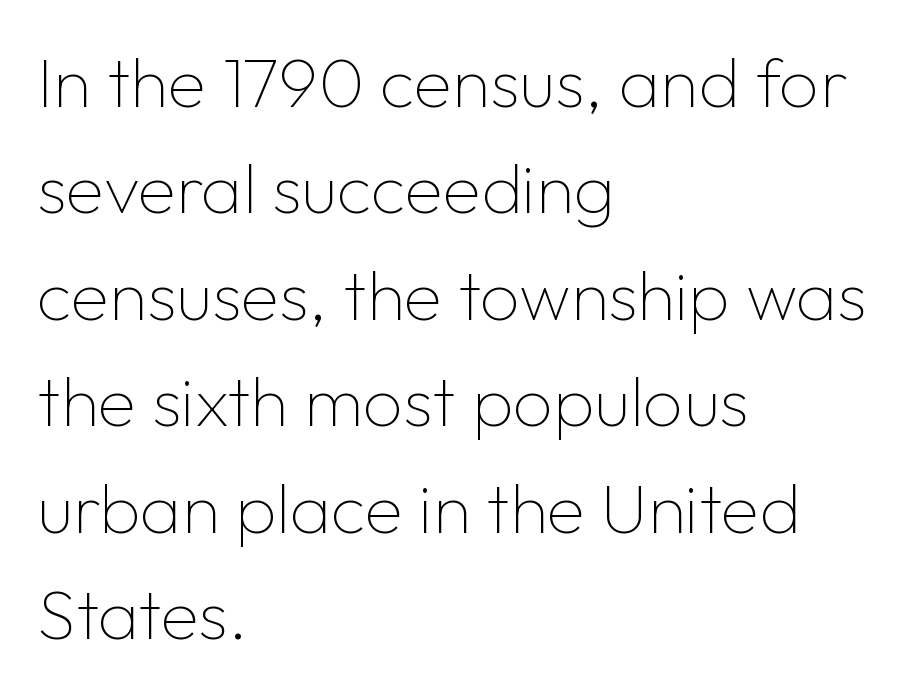
The image shows 70 px thin sans-serif type, upright; set left-aligned, normal line spacing (1.52x), normal letter spacing, not underlined; low stroke contrast and a medium x-height.
